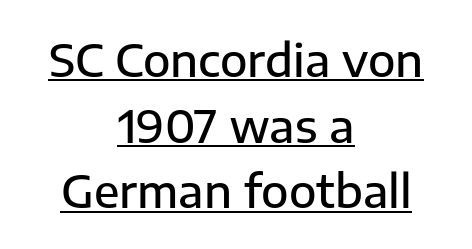
Q: Is the text bold? A: Semi-bold.
Q: Is the text italic (slanted)? A: No, it is upright.
Q: Is the typeface a serif or a sans-serif typeface? A: Sans-serif.
Q: Is the text underlined? A: Yes.
Q: How is the paragraph aligned? A: Centered.
Q: Is the spacing between letters normal or unusually wide? A: Normal.
Q: Is the spacing between lines tight, normal or loose? A: Normal.
Q: Width (condensed, normal, or wide)? A: Normal.
Q: Stroke contrast? A: Low.
Q: x-height? A: Medium.
Q: Monospaced? A: No.
